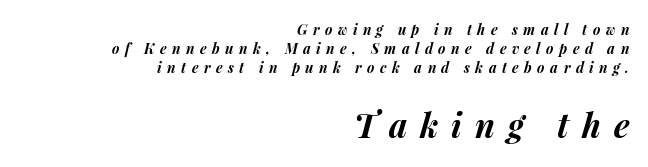
Two sizes are in play, and the larger belongs to the second block. Casual observation: everything's shoved over to the right. The lettering tilts uniformly, giving the passage an italic look. The leading is moderate, giving the passage an even texture. In terms of weight, the rendering is a true, heavy bold. Clear beneath every line of the passage.
